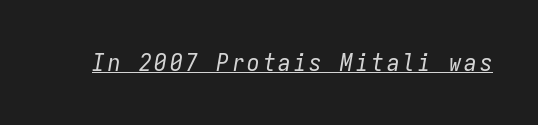
Q: Is the text bold? A: No.
Q: Is the text italic (slanted)? A: Yes, it leans right by about 9 degrees.
Q: Is the text underlined? A: Yes.
